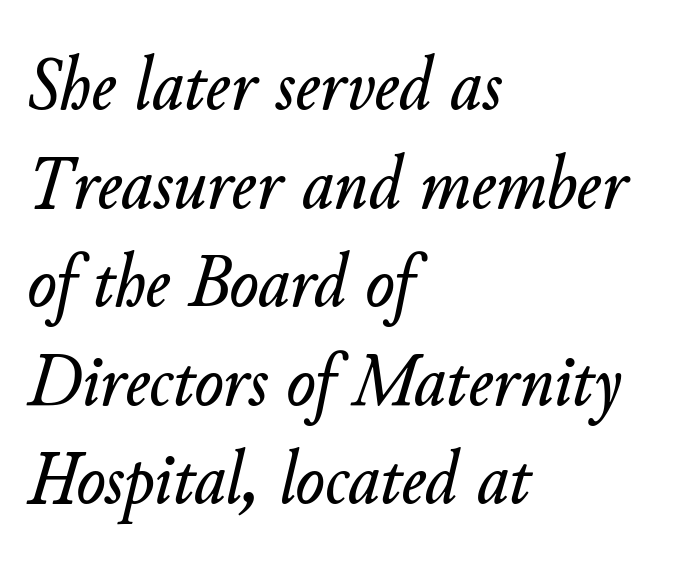
Q: Is the text italic (slanted)? A: Yes, it leans right by about 11 degrees.
Q: Is the text underlined? A: No.
Q: How is the paragraph aligned? A: Left-aligned.
Q: Is the spacing between letters normal or unusually wide? A: Normal.
Q: Is the spacing between lines tight, normal or loose? A: Normal.
Q: Width (condensed, normal, or wide)? A: Normal.
Q: Stroke contrast? A: Low.
Q: x-height? A: Small.
Q: Monospaced? A: No.
